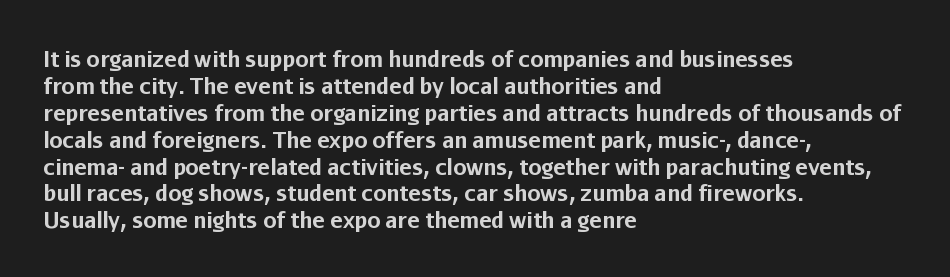
{"italic": "no", "bold": "yes", "underline": "no", "align": "left", "line_spacing": "normal", "line_spacing_ratio": 1.28, "letter_spacing": "normal", "letter_spacing_em": 0.0, "glyph_px": 21}
